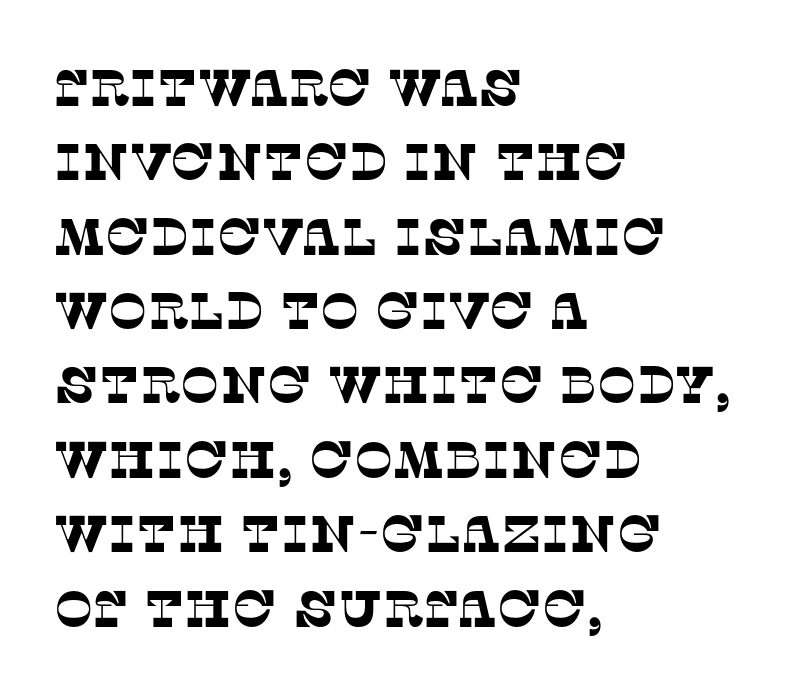
Q: Is the typeface a serif or a sans-serif typeface? A: Serif.
Q: Is the text underlined? A: No.
Q: How is the paragraph aligned? A: Left-aligned.
Q: Is the spacing between letters normal or unusually wide? A: Normal.
Q: Is the spacing between lines tight, normal or loose? A: Normal.
Q: Width (condensed, normal, or wide)? A: Normal.
Q: Stroke contrast? A: Low.
Q: x-height? A: Large.
Q: Monospaced? A: No.
